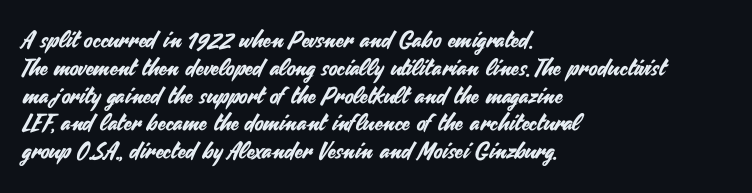
{"underline": "no", "align": "left", "line_spacing_ratio": 1.21, "letter_spacing": "normal", "letter_spacing_em": 0.0, "glyph_px": 23}
